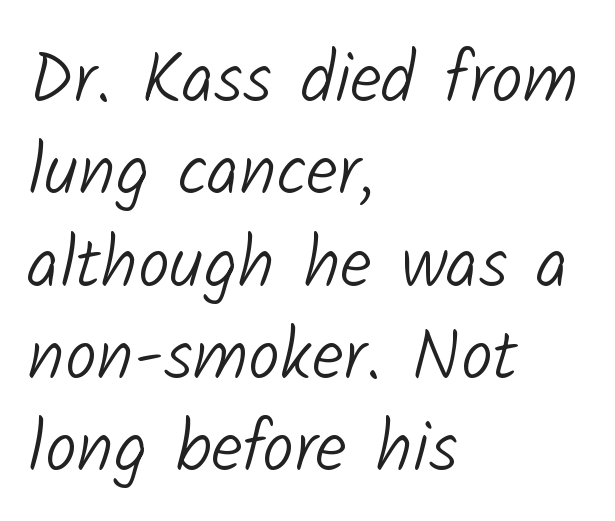
The passage shown is typeset with a sans-serif family. Decoration check: the copy has no underline. In CSS terms this would be text-align: left. This rendering leaves character spacing at its baseline value. No letter is thick-stroked: the sample isn't bold. Whoever set this chose a conventional vertical rhythm.
